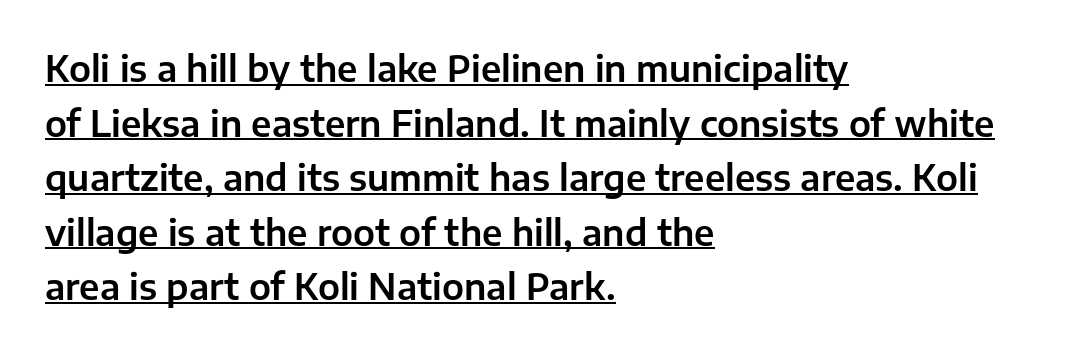
The image shows 35 px sans-serif type, upright; set left-aligned, normal line spacing (1.56x), normal letter spacing, underlined; low stroke contrast and a medium x-height.
